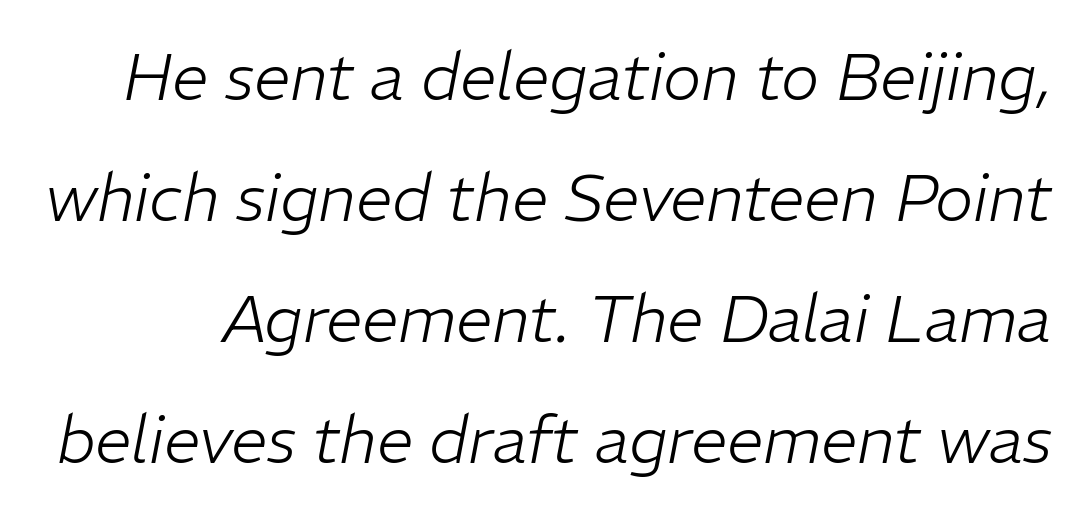
No chunkiness to these letters — they're not bold. Plain, unruled lines of type. Do the characters align in a grid? No, the font is proportional. This rendering leaves character spacing at its baseline value. A typesetter would mark this as italic.
